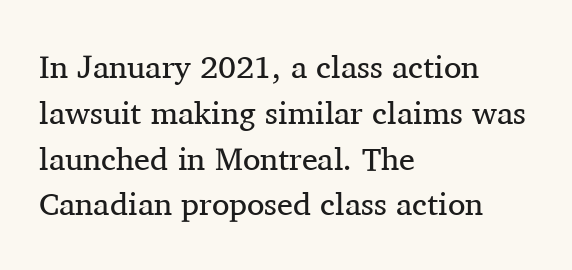
The glyphs are unaccompanied by any horizontal stroke below them. Casual observation: everything's shoved over to the left. Tall strokes in this sample are plumb rather than angled. The weight would be labelled regular, book, light, or lighter still. Looks like regular typesetting: each glyph gets only the width it needs.
